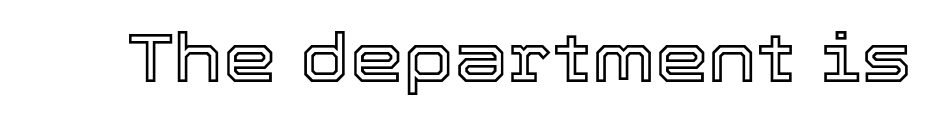
{"italic": "no", "width": "normal", "x_height": "medium", "monospaced": "no", "underline": "no", "letter_spacing": "normal", "letter_spacing_em": 0.0, "glyph_px": 68}
